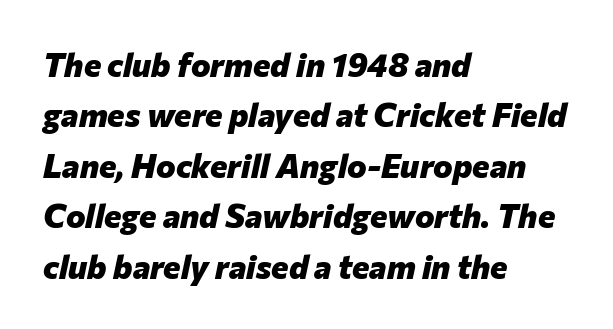
The image shows 33 px heavy type, italic (leaning right); set left-aligned, normal line spacing (1.53x), normal letter spacing, not underlined; low stroke contrast and a medium x-height.
